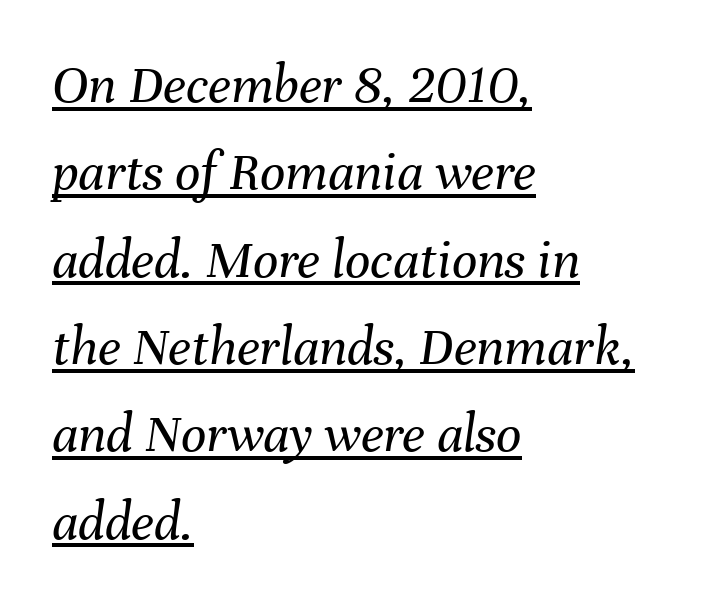
Stems here are at most as thick as an everyday book face. Would a proofreader flag this as italicized? Yes. Nothing unusual about the tracking: characters are spaced as the font intends. Emphasis is given by a line drawn under the lettering. Whoever set this chose a conventional vertical rhythm.
